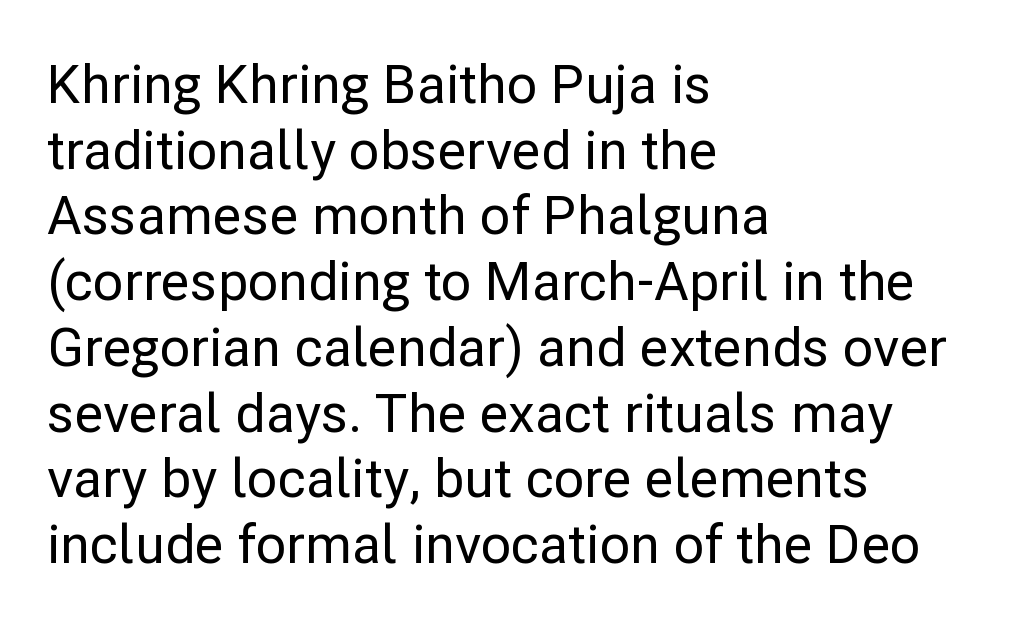
Q: Is the text italic (slanted)? A: No, it is upright.
Q: Is the typeface a serif or a sans-serif typeface? A: Sans-serif.
Q: Is the text underlined? A: No.
Q: How is the paragraph aligned? A: Left-aligned.
Q: Is the spacing between letters normal or unusually wide? A: Normal.
Q: Width (condensed, normal, or wide)? A: Normal.
Q: Stroke contrast? A: Low.
Q: x-height? A: Medium.
Q: Monospaced? A: No.
